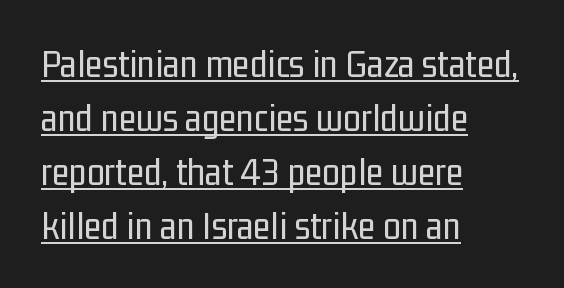
The image shows 40 px regular-weight, condensed sans-serif type, upright; set left-aligned, normal line spacing (1.35x), normal letter spacing, underlined; low stroke contrast and a medium x-height.
